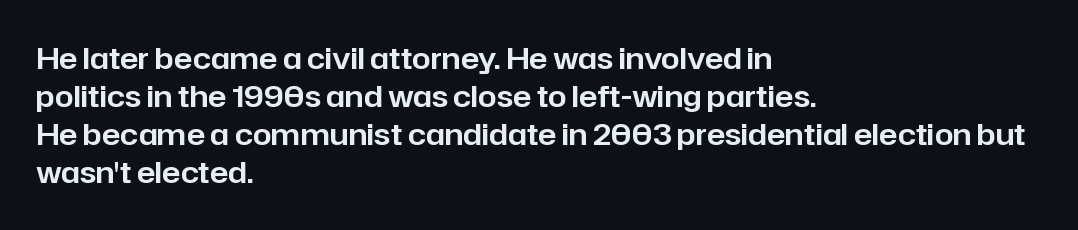
{"serif": "no", "italic": "no", "width": "normal", "stroke_contrast": "low", "x_height": "medium", "monospaced": "no", "underline": "no", "align": "left", "line_spacing": "normal", "line_spacing_ratio": 1.27, "letter_spacing": "normal", "letter_spacing_em": 0.0, "glyph_px": 30}
